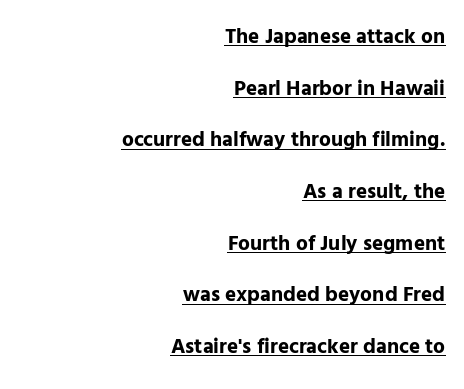
Q: Is the text bold? A: Yes.
Q: Is the text italic (slanted)? A: No, it is upright.
Q: Is the text underlined? A: Yes.
Q: How is the paragraph aligned? A: Right-aligned.
Q: Is the spacing between letters normal or unusually wide? A: Normal.
Q: Is the spacing between lines tight, normal or loose? A: Loose.
